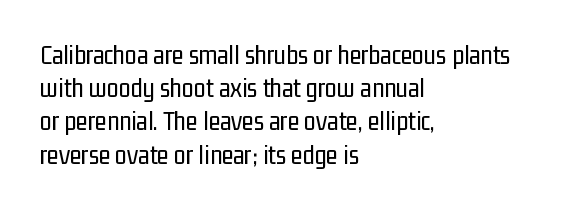
The image shows 27 px text type, upright; set left-aligned, line spacing 1.23x, normal letter spacing, not underlined.
